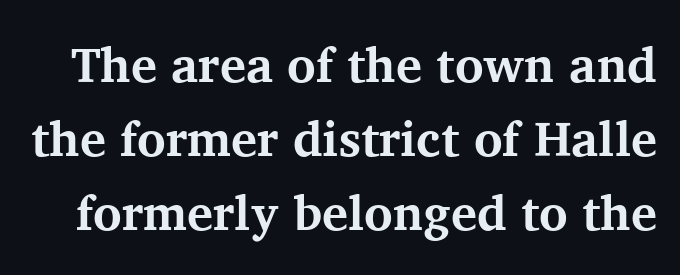
Q: Is the text bold? A: Yes.
Q: Is the text italic (slanted)? A: No, it is upright.
Q: Is the typeface a serif or a sans-serif typeface? A: Serif.
Q: Is the text underlined? A: No.
Q: Is the spacing between letters normal or unusually wide? A: Normal.
Q: Is the spacing between lines tight, normal or loose? A: Normal.
Q: Width (condensed, normal, or wide)? A: Normal.
Q: Stroke contrast? A: Medium.
Q: x-height? A: Medium.
Q: Monospaced? A: No.
